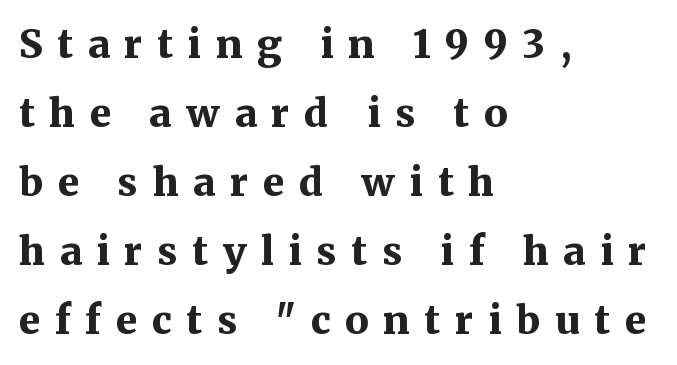
{"serif": "yes", "italic": "no", "bold": "yes", "weight": "bold", "width": "normal", "stroke_contrast": "medium", "x_height": "medium", "monospaced": "no", "underline": "no", "align": "left", "line_spacing_ratio": 1.77, "letter_spacing": "wide", "letter_spacing_em": 0.37, "glyph_px": 39}
